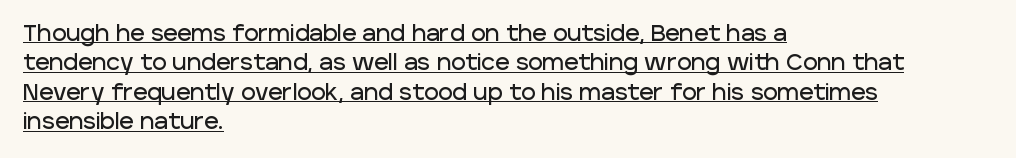
{"italic": "no", "underline": "yes", "align": "left", "line_spacing": "normal", "line_spacing_ratio": 1.34, "letter_spacing": "normal", "letter_spacing_em": 0.0, "glyph_px": 22}
